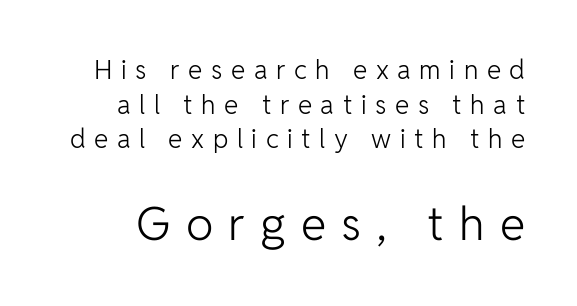
Q: Is the text bold? A: No.
Q: Is the text italic (slanted)? A: No, it is upright.
Q: Is the typeface a serif or a sans-serif typeface? A: Sans-serif.
Q: Is the text underlined? A: No.
Q: Is the spacing between letters normal or unusually wide? A: Unusually wide.
Q: Is the spacing between lines tight, normal or loose? A: Normal.
Q: Which block of text is set in a larger size, the first (top) or the second (bottom)? A: The second (bottom) one.
Q: Width (condensed, normal, or wide)? A: Normal.
Q: Stroke contrast? A: Low.
Q: x-height? A: Medium.
Q: Monospaced? A: No.
